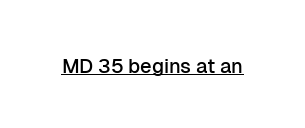
Q: Is the text italic (slanted)? A: No, it is upright.
Q: Is the text underlined? A: Yes.
Q: Is the spacing between letters normal or unusually wide? A: Normal.
